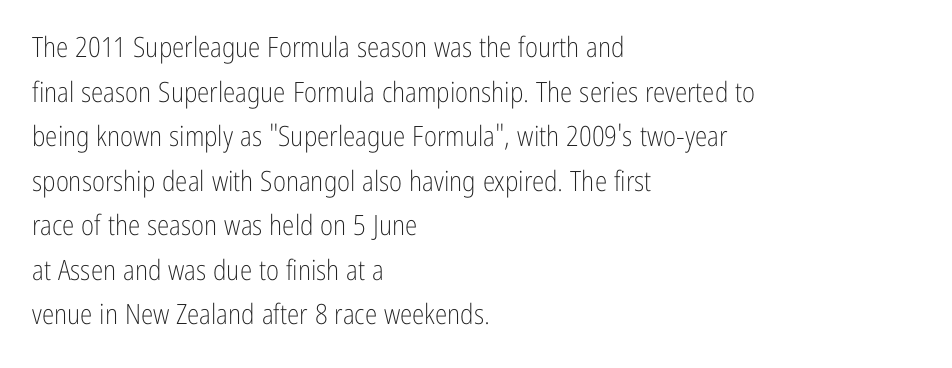
Q: Is the text bold? A: No.
Q: Is the text italic (slanted)? A: No, it is upright.
Q: Is the typeface a serif or a sans-serif typeface? A: Sans-serif.
Q: Is the text underlined? A: No.
Q: How is the paragraph aligned? A: Left-aligned.
Q: Is the spacing between letters normal or unusually wide? A: Normal.
Q: Is the spacing between lines tight, normal or loose? A: Normal.
Q: Width (condensed, normal, or wide)? A: Condensed.
Q: Stroke contrast? A: Low.
Q: x-height? A: Medium.
Q: Monospaced? A: No.
